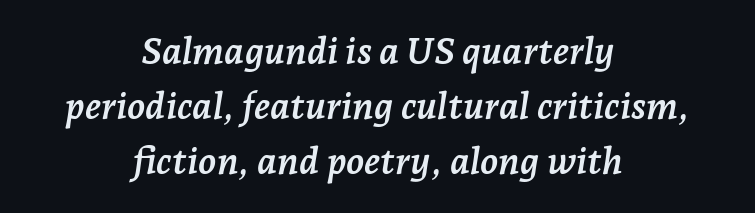
The image shows 37 px semibold serif type, italic (leaning right); set centered, normal line spacing (1.49x), normal letter spacing, not underlined; low stroke contrast and a medium x-height.
